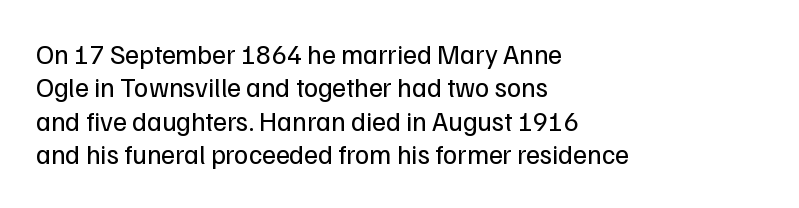
Q: Is the text bold? A: No.
Q: Is the text italic (slanted)? A: No, it is upright.
Q: Is the text underlined? A: No.
Q: How is the paragraph aligned? A: Left-aligned.
Q: Is the spacing between letters normal or unusually wide? A: Normal.
